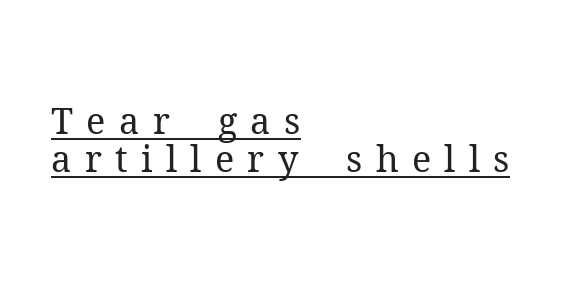
{"serif": "yes", "italic": "no", "bold": "no", "weight": "regular", "width": "normal", "stroke_contrast": "medium", "x_height": "medium", "monospaced": "no", "underline": "yes", "align": "left", "line_spacing": "tight", "line_spacing_ratio": 1.05, "letter_spacing": "wide", "letter_spacing_em": 0.37, "glyph_px": 36}
